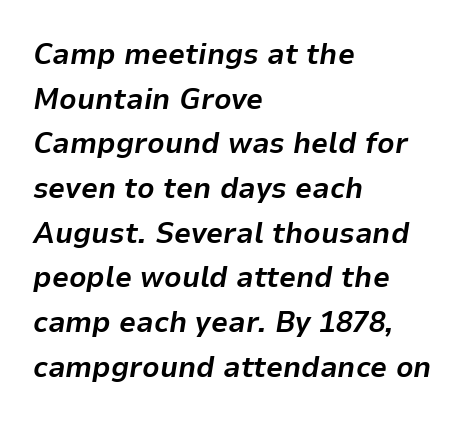
Q: Is the text bold? A: Yes.
Q: Is the text italic (slanted)? A: Yes, it leans right by about 9 degrees.
Q: Is the text underlined? A: No.
Q: How is the paragraph aligned? A: Left-aligned.
Q: Is the spacing between letters normal or unusually wide? A: Normal.
Q: Is the spacing between lines tight, normal or loose? A: Normal.
Q: Width (condensed, normal, or wide)? A: Normal.
Q: Stroke contrast? A: Low.
Q: x-height? A: Medium.
Q: Monospaced? A: No.
